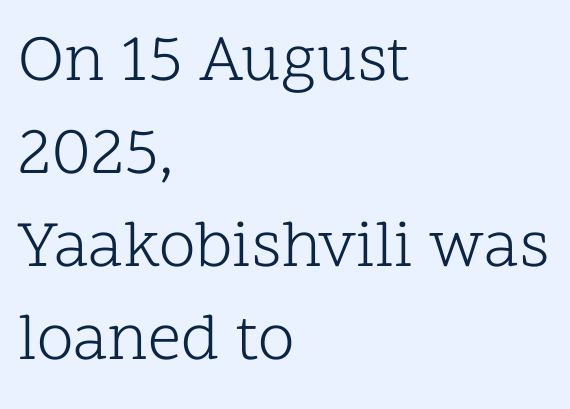
Q: Is the text bold? A: No.
Q: Is the text italic (slanted)? A: No, it is upright.
Q: Is the typeface a serif or a sans-serif typeface? A: Serif.
Q: Is the text underlined? A: No.
Q: How is the paragraph aligned? A: Left-aligned.
Q: Is the spacing between letters normal or unusually wide? A: Normal.
Q: Is the spacing between lines tight, normal or loose? A: Normal.
Q: Width (condensed, normal, or wide)? A: Normal.
Q: Stroke contrast? A: Low.
Q: x-height? A: Medium.
Q: Monospaced? A: No.
